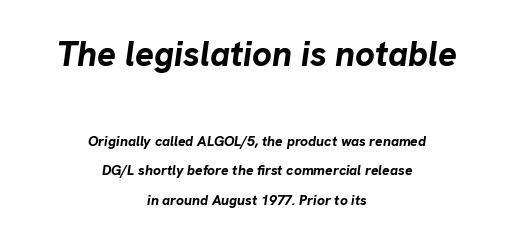
The image shows 35 px bold type, italic (leaning right); set centered, loose line spacing (2.09x), normal letter spacing, not underlined; the first (top) block is 2.5x larger; low stroke contrast and a medium x-height.
